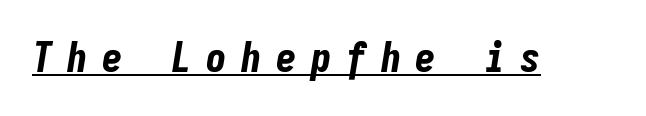
Monospaced: the letters line up in strict vertical columns. Stroke thickness is high; the sample reads as a true bold. Here the glyphs are tracked loosely, breaking word shapes into spaced letters. Like a heading marked for emphasis, these lines bear an underscore. There's an unmistakable incline to the writing here.
